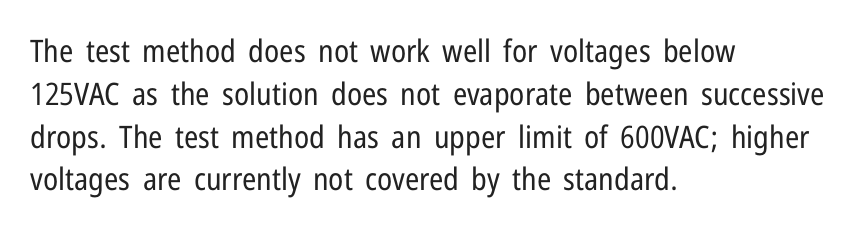
The image shows 31 px regular-weight, condensed sans-serif type, upright; set left-aligned, normal line spacing (1.38x), normal letter spacing, not underlined; low stroke contrast and a medium x-height.
